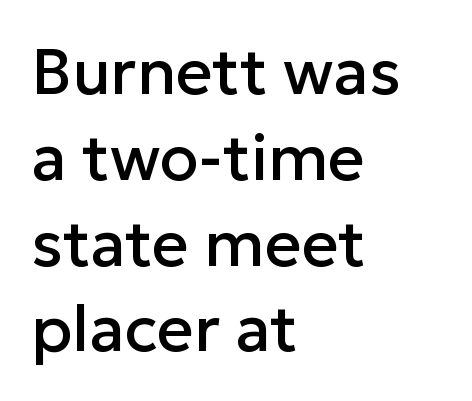
The image shows 64 px sans-serif type, upright; set left-aligned, normal line spacing (1.34x), normal letter spacing, not underlined; low stroke contrast and a medium x-height.
